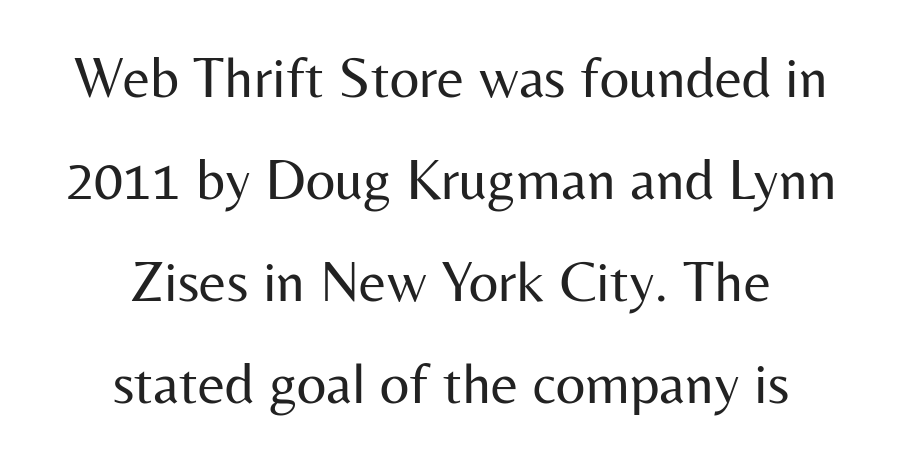
The image shows 58 px regular-weight sans-serif type, upright; set centered, line spacing 1.76x, normal letter spacing, not underlined; medium stroke contrast and a medium x-height.
